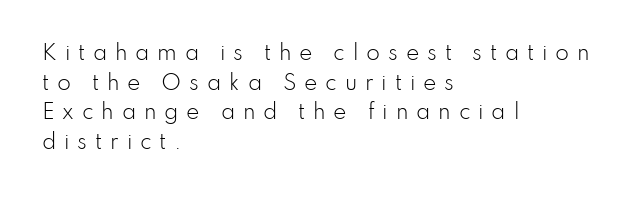
Here the glyphs are tracked loosely, breaking word shapes into spaced letters. Stem width sits at or under what a default text font uses. Notice how the passage keeps a crisp vertical edge on the left only. The rows are spaced the way most documents space them.
